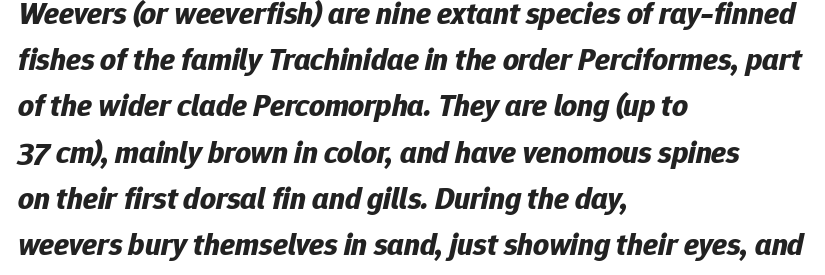
Yep, that's italic — everything's leaning. This rendering features lettering with no underline. In CSS terms this would be text-align: left. Summary of weight: heavy, a full bold. Think of a printed novel: that variable character pitch is what you see here. The space between consecutive lines is moderate.
